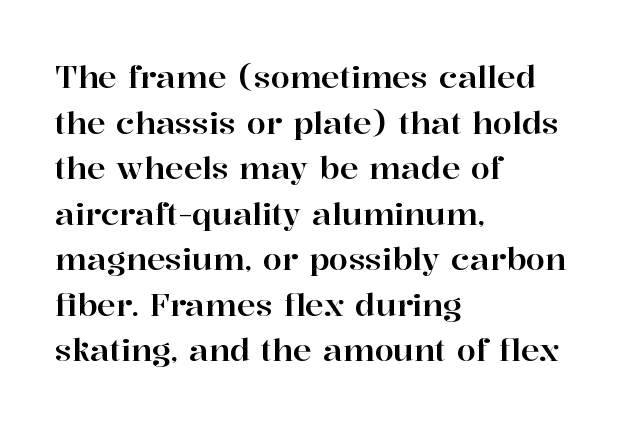
The designer left line spacing at the default. Typeset ragged right — the left edge is the straight one. Does the type have serifs? Yes, each stem ends in a small foot. Default kerning and tracking; the words read as compact shapes. These lines are rendered in a variable-pitch font.
